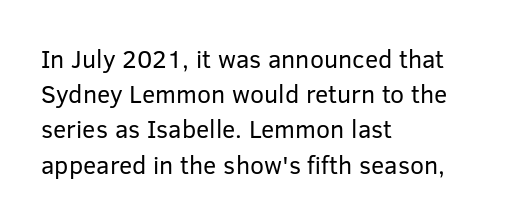
{"italic": "no", "bold": "no", "underline": "no", "align": "left", "line_spacing": "normal", "line_spacing_ratio": 1.41, "letter_spacing": "normal", "letter_spacing_em": 0.0, "glyph_px": 25}
